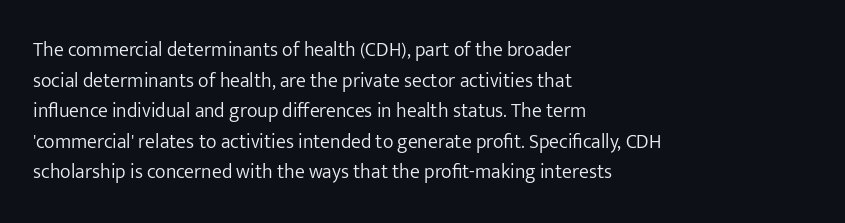
Q: Is the text bold? A: No.
Q: Is the text italic (slanted)? A: No, it is upright.
Q: Is the text underlined? A: No.
Q: How is the paragraph aligned? A: Left-aligned.
Q: Is the spacing between letters normal or unusually wide? A: Normal.
Q: Is the spacing between lines tight, normal or loose? A: Normal.
